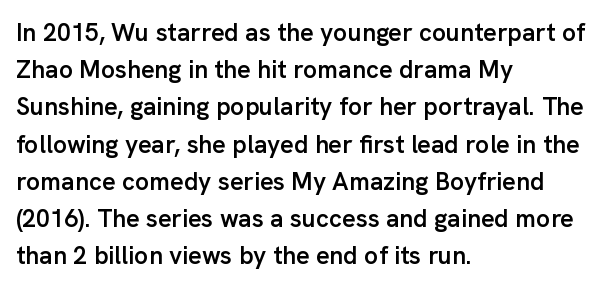
{"italic": "no", "bold": "semi", "underline": "no", "align": "left", "line_spacing": "normal", "line_spacing_ratio": 1.49, "letter_spacing": "normal", "letter_spacing_em": 0.0, "glyph_px": 25}
